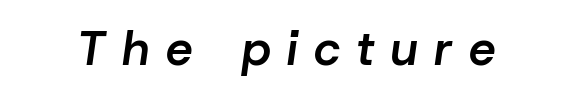
Descenders hang freely into open space. You could not count columns in this text — the font is proportionally spaced. Compared with an ordinary text face, these strokes are moderately heavier — a semibold. Students, note that the glyphs here are deliberately spaced far apart.
